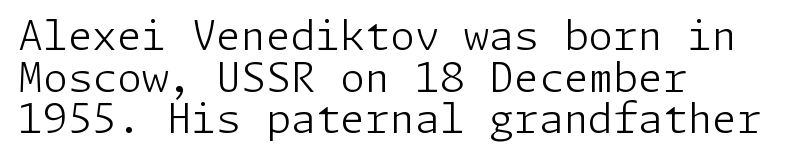
Q: Is the text bold? A: No.
Q: Is the text italic (slanted)? A: No, it is upright.
Q: Is the typeface a serif or a sans-serif typeface? A: Sans-serif.
Q: Is the text underlined? A: No.
Q: How is the paragraph aligned? A: Left-aligned.
Q: Is the spacing between letters normal or unusually wide? A: Normal.
Q: Is the spacing between lines tight, normal or loose? A: Tight.
Q: Width (condensed, normal, or wide)? A: Normal.
Q: Stroke contrast? A: Low.
Q: x-height? A: Medium.
